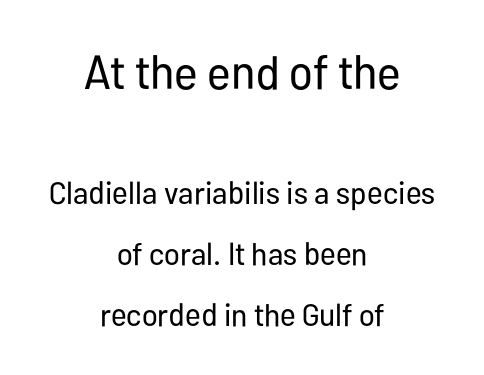
{"serif": "no", "italic": "no", "bold": "no", "weight": "regular", "width": "condensed", "stroke_contrast": "low", "x_height": "medium", "monospaced": "no", "underline": "no", "align": "center", "line_spacing": "loose", "line_spacing_ratio": 1.92, "letter_spacing": "normal", "letter_spacing_em": 0.0, "larger_block": "first", "size_ratio": 1.5, "glyph_px": 48}
